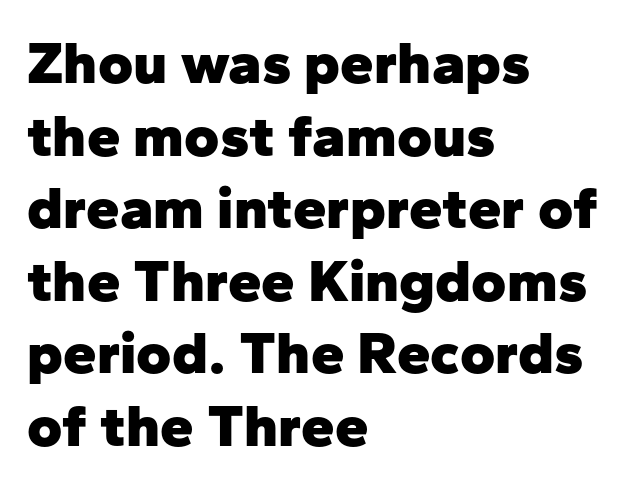
The text block is weighted toward the left margin, trailing off unevenly rightward. Ascenders rise straight up at ninety degrees. Weight check: bold — yes, fully. Has an underline been added? It has not.
